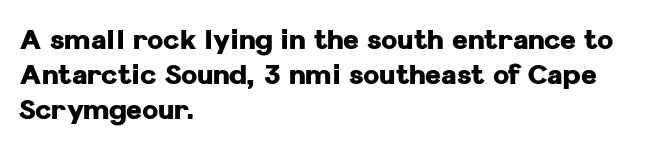
The image shows 27 px bold type, upright; set left-aligned, normal line spacing (1.29x), normal letter spacing, not underlined.
